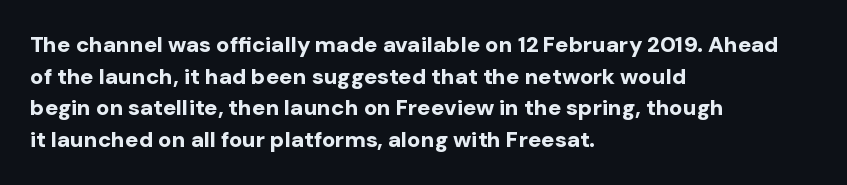
Q: Is the text bold? A: Yes.
Q: Is the text italic (slanted)? A: No, it is upright.
Q: Is the text underlined? A: No.
Q: How is the paragraph aligned? A: Left-aligned.
Q: Is the spacing between letters normal or unusually wide? A: Normal.
Q: Is the spacing between lines tight, normal or loose? A: Normal.
